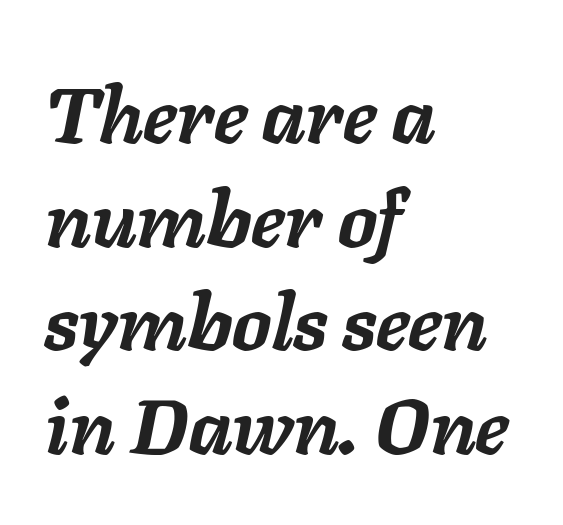
The image shows 78 px semibold type, italic (leaning right); set left-aligned, normal line spacing (1.33x), normal letter spacing, not underlined; low stroke contrast and a medium x-height.
